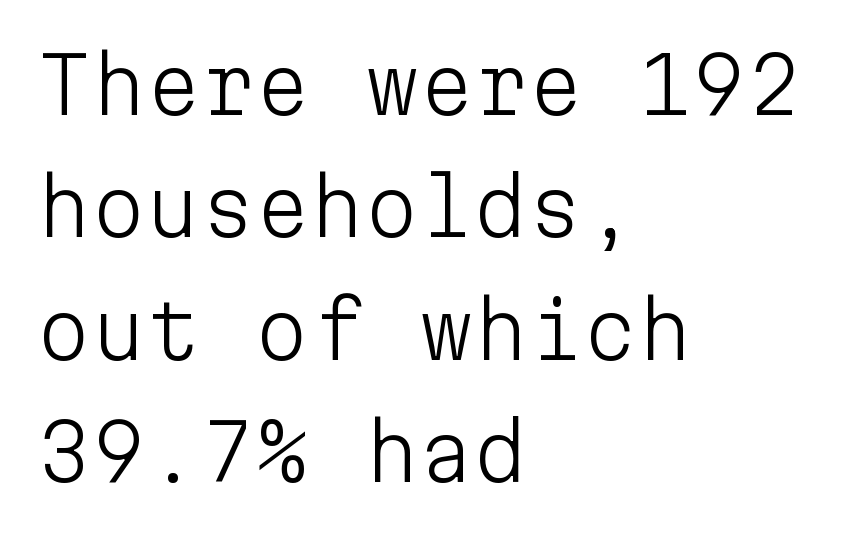
{"serif": "no", "italic": "no", "bold": "no", "weight": "light", "width": "normal", "stroke_contrast": "low", "x_height": "medium", "monospaced": "yes", "underline": "no", "align": "left", "line_spacing": "normal", "line_spacing_ratio": 1.57, "letter_spacing": "normal", "letter_spacing_em": 0.0, "glyph_px": 78}
